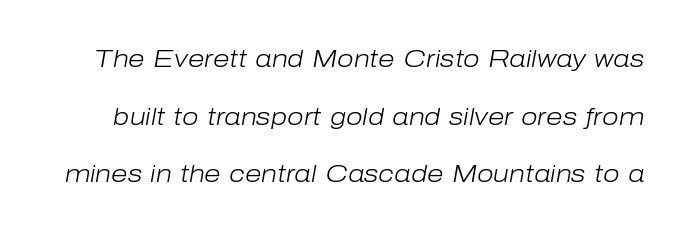
Q: Is the text bold? A: No.
Q: Is the text italic (slanted)? A: Yes, it leans right by about 10 degrees.
Q: Is the text underlined? A: No.
Q: Is the spacing between letters normal or unusually wide? A: Normal.
Q: Is the spacing between lines tight, normal or loose? A: Loose.
